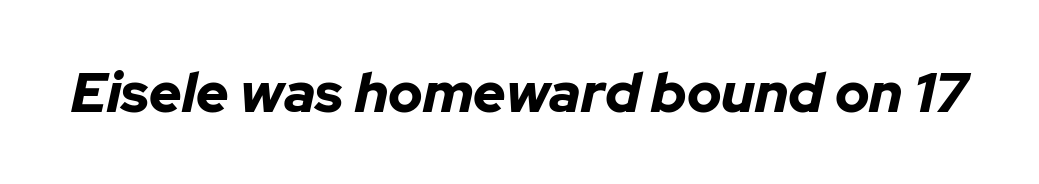
Strokes here are thick enough to call this a true bold. Beneath every word, the page is bare. Spacing verdict: proportional, widths tailored to each character. The glyphs look as if they've been sheared to an angle. In terms of letterspacing, this is plain default setting.
